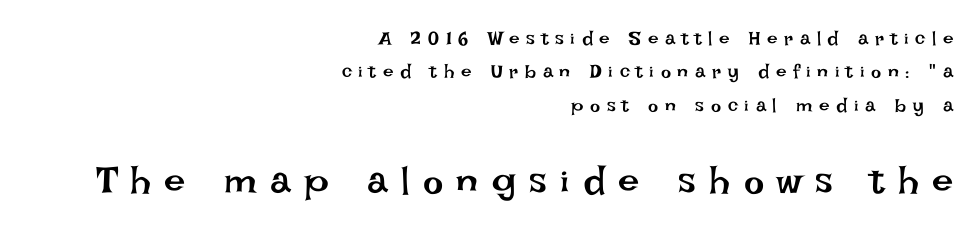
The image shows 38 px regular-weight type, upright; set right-aligned, line spacing 1.76x, unusually wide letter spacing (+0.35 em), not underlined; the second (bottom) block is 2.0x larger; low stroke contrast and a large x-height.
